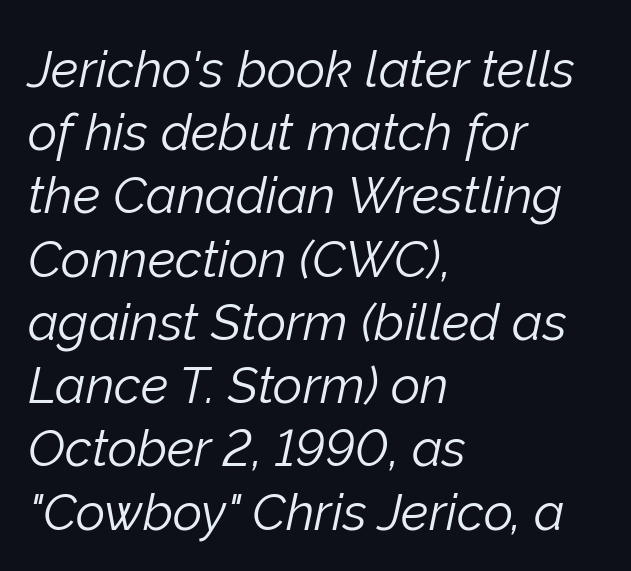
The tracking reads as untouched default to a designer's eye. Character widths vary here, with narrow letters taking less room than wide ones. The typeface has the unassuming heft of standard copy or less. Check under the words: just untouched page. Where is the straight margin? On the left.
